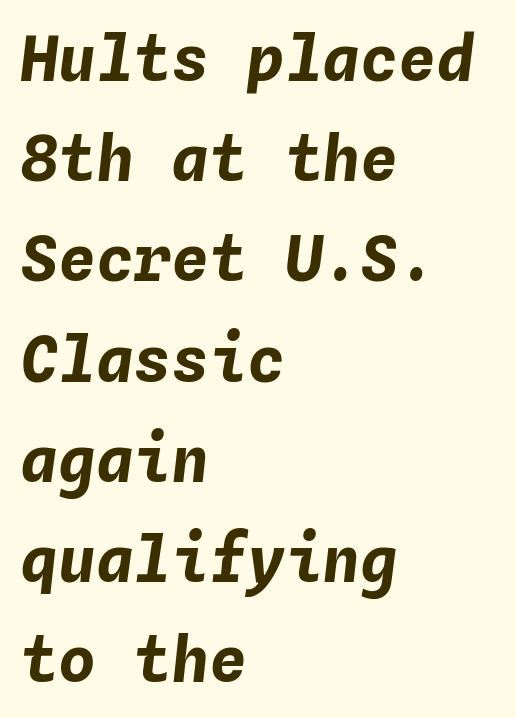
The image shows 63 px bold type, italic (leaning right), monospaced; set left-aligned, normal line spacing (1.59x), normal letter spacing, not underlined; low stroke contrast and a medium x-height.
